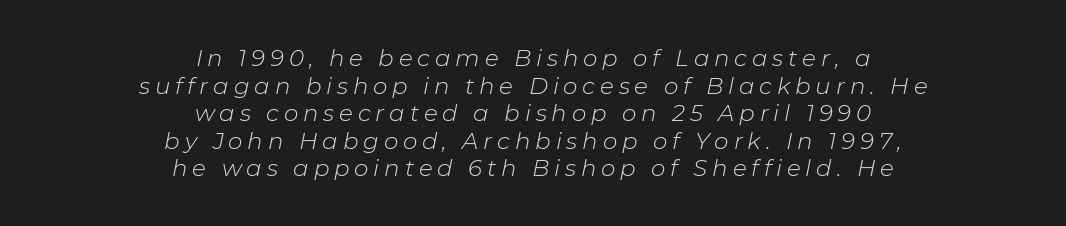
{"italic": "yes", "lean": "right", "slant_degrees": 11, "bold": "no", "underline": "no", "align": "center", "line_spacing_ratio": 1.2, "letter_spacing": "wide", "letter_spacing_em": 0.21, "glyph_px": 23}
